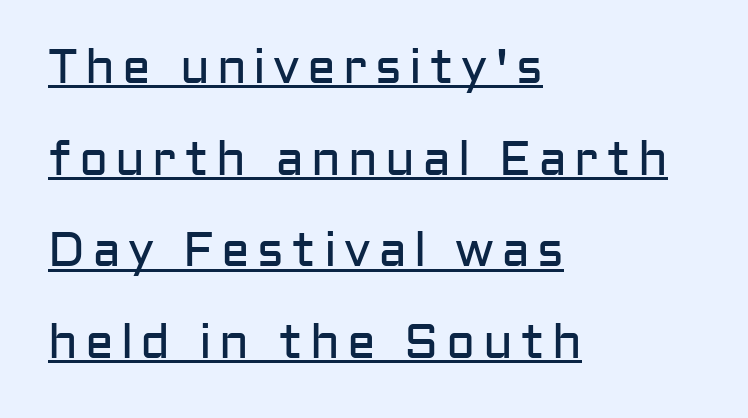
The image shows 48 px regular-weight sans-serif type, upright; set left-aligned, loose line spacing (1.91x), underlined; low stroke contrast and a medium x-height.
